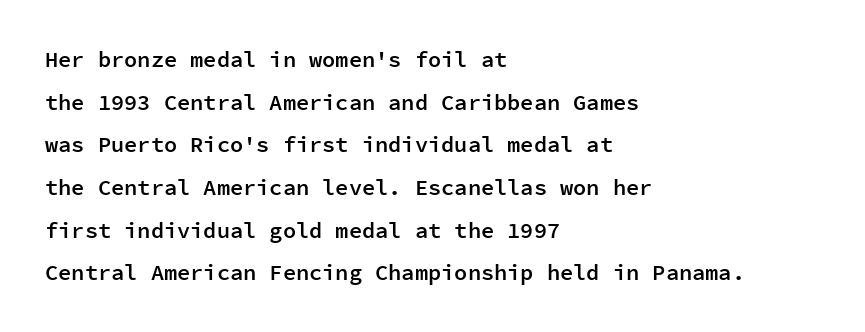
The image shows 22 px text type, upright; set left-aligned, loose line spacing (1.94x), normal letter spacing, not underlined.
